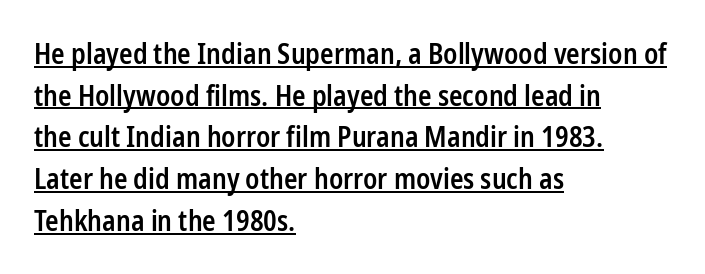
Designer's note — italics off, roman on. Is this a fixed-width face? No — the glyphs have proportional, varying widths. The type is set solid horizontally, with unmodified tracking. The ragged edge is on the right, which tells us the setting is flush left.
